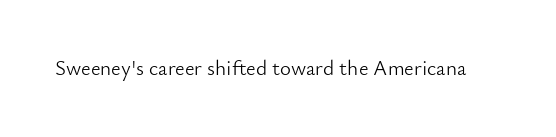
The passage shown is not underscored anywhere. The font's upright variant was chosen for this text. Stems here are at most as thick as an everyday book face. Observe the ordinary spacing: letters are neighbours, not strangers.
